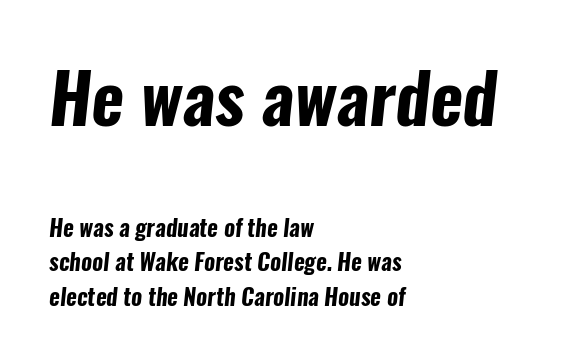
The image shows 70 px bold, condensed sans-serif type; set left-aligned, normal line spacing (1.51x), normal letter spacing, not underlined; the first (top) block is 3.04x larger; low stroke contrast and a medium x-height.
